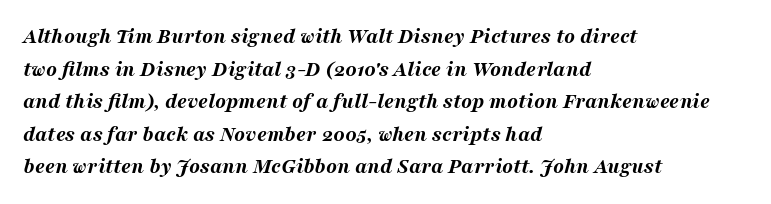
Q: Is the text bold? A: Yes.
Q: Is the text italic (slanted)? A: Yes, it leans right by about 16 degrees.
Q: Is the text underlined? A: No.
Q: How is the paragraph aligned? A: Left-aligned.
Q: Is the spacing between letters normal or unusually wide? A: Normal.
Q: Is the spacing between lines tight, normal or loose? A: Normal.
